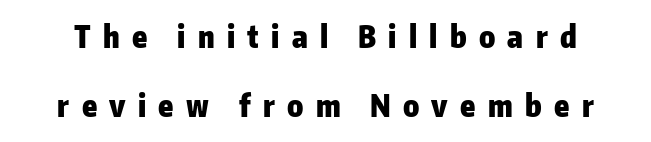
Q: Is the text bold? A: Yes.
Q: Is the text italic (slanted)? A: No, it is upright.
Q: Is the typeface a serif or a sans-serif typeface? A: Sans-serif.
Q: Is the text underlined? A: No.
Q: Is the spacing between letters normal or unusually wide? A: Unusually wide.
Q: Is the spacing between lines tight, normal or loose? A: Loose.
Q: Width (condensed, normal, or wide)? A: Normal.
Q: Stroke contrast? A: Low.
Q: x-height? A: Medium.
Q: Monospaced? A: No.
